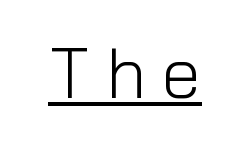
Here the designer chose a conventional face with non-uniform glyph widths. There is plenty of visible air inserted between adjacent glyphs. Look at the bottom of the vertical strokes: they stop flat, with no serifs. You can tell it's not italic because the verticals are truly vertical. The typesetter has applied underlining to the passage shown.
